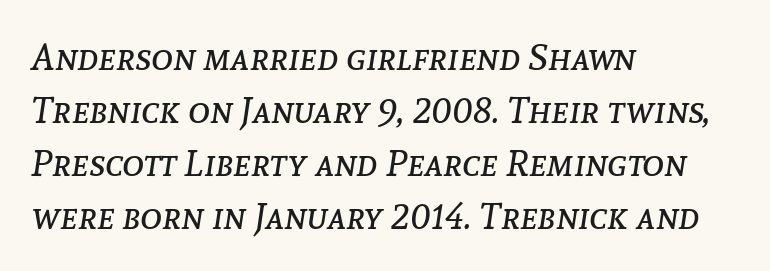
{"italic": "yes", "lean": "right", "slant_degrees": 8, "bold": "no", "weight": "regular", "width": "normal", "stroke_contrast": "low", "x_height": "medium", "monospaced": "no", "underline": "no", "align": "left", "line_spacing": "normal", "line_spacing_ratio": 1.43, "letter_spacing": "normal", "letter_spacing_em": 0.0, "glyph_px": 37}
